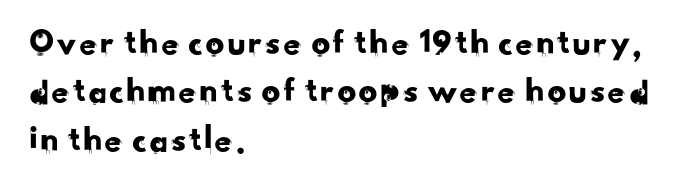
{"serif": "no", "width": "normal", "stroke_contrast": "low", "x_height": "small", "monospaced": "no", "underline": "no", "align": "left", "line_spacing": "normal", "line_spacing_ratio": 1.31, "letter_spacing": "normal", "letter_spacing_em": 0.0, "glyph_px": 37}
